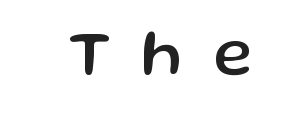
Q: Is the text italic (slanted)? A: No, it is upright.
Q: Is the typeface a serif or a sans-serif typeface? A: Sans-serif.
Q: Is the text underlined? A: No.
Q: Is the spacing between letters normal or unusually wide? A: Unusually wide.
Q: Width (condensed, normal, or wide)? A: Normal.
Q: Stroke contrast? A: Low.
Q: x-height? A: Medium.
Q: Monospaced? A: No.
